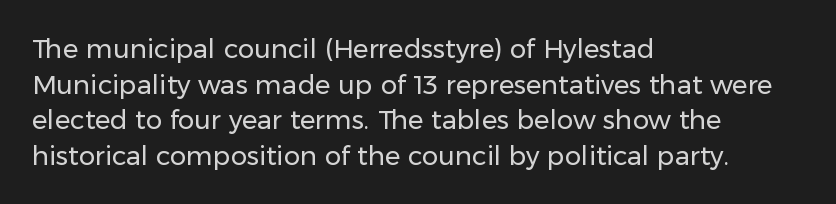
Q: Is the text bold? A: No.
Q: Is the text italic (slanted)? A: No, it is upright.
Q: Is the text underlined? A: No.
Q: How is the paragraph aligned? A: Left-aligned.
Q: Is the spacing between letters normal or unusually wide? A: Normal.
Q: Is the spacing between lines tight, normal or loose? A: Normal.
